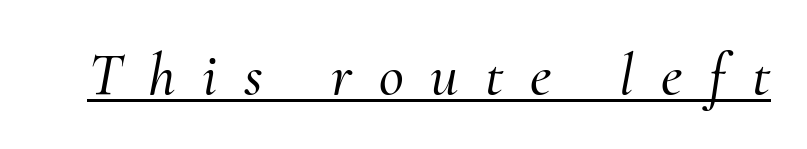
Does extra space separate the letters? Yes, quite a lot of it. The face used here is proportionally spaced, like ordinary book or web type. An italicized treatment has been applied to the whole sample. The lettering is marked with a stroke running underneath it.
